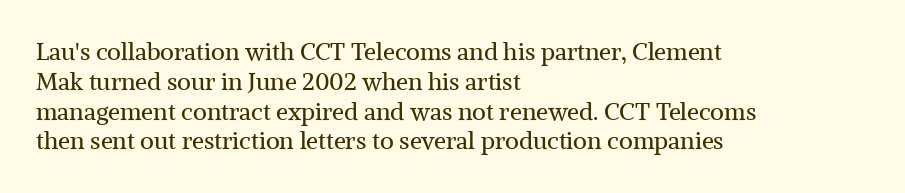
The image shows 24 px text type, upright; set left-aligned, line spacing 1.24x, normal letter spacing, not underlined.
